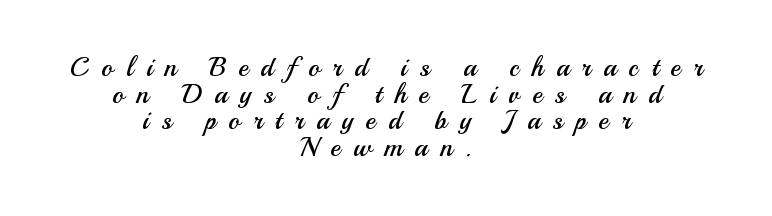
The image shows 27 px text type; set centered, tight line spacing (0.99x), unusually wide letter spacing (+0.47 em), not underlined.
